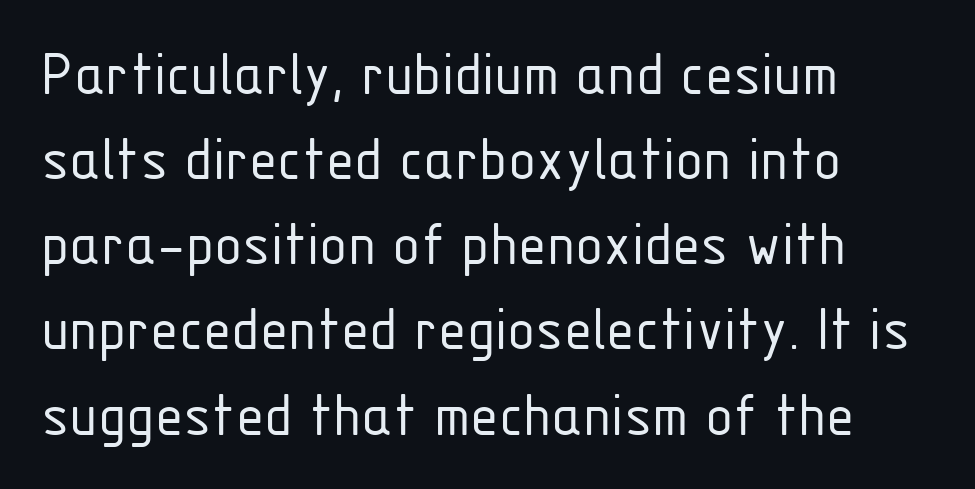
Serif or sans? Sans — the stroke terminals are bare. Is the type heavy? It reads as light-to-regular instead. Does extra space separate the letters? No, they use regular spacing. Has an underline been added? It has not.
